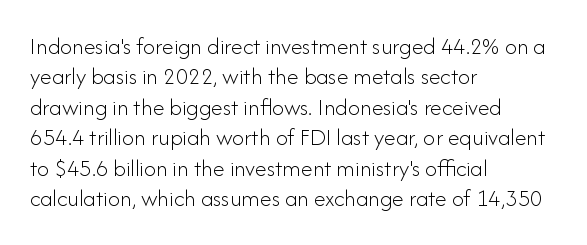
{"italic": "no", "bold": "no", "underline": "no", "align": "left", "line_spacing": "normal", "line_spacing_ratio": 1.27, "letter_spacing": "normal", "letter_spacing_em": 0.0, "glyph_px": 24}
